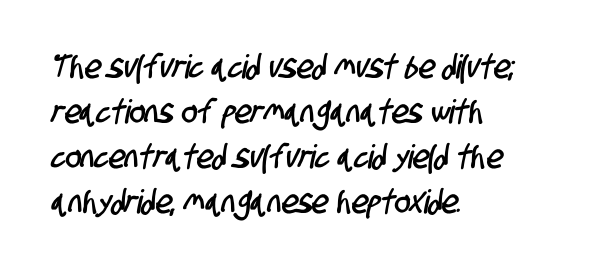
Q: Is the typeface a serif or a sans-serif typeface? A: Sans-serif.
Q: Is the text underlined? A: No.
Q: How is the paragraph aligned? A: Left-aligned.
Q: Is the spacing between letters normal or unusually wide? A: Normal.
Q: Is the spacing between lines tight, normal or loose? A: Normal.
Q: Width (condensed, normal, or wide)? A: Condensed.
Q: Stroke contrast? A: Low.
Q: x-height? A: Large.
Q: Monospaced? A: No.
